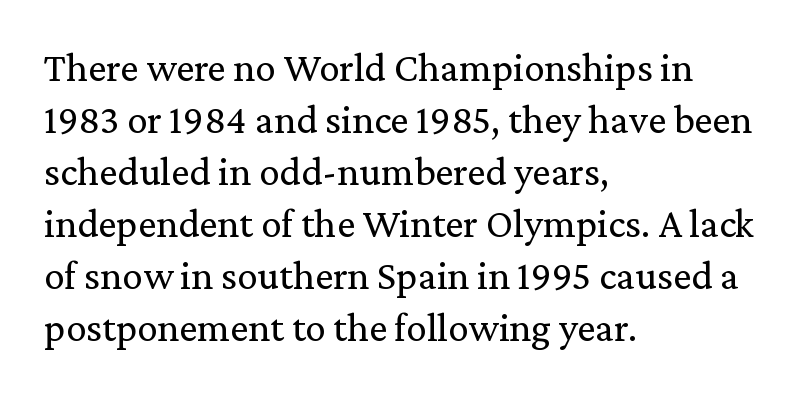
In terms of letterspacing, this is plain default setting. The glyphs in this specimen are seriffed. Is there any slant? The stems are plumb. Each letter keeps its own natural width here, so spacing adapts to shape. Line spacing here is normal.
